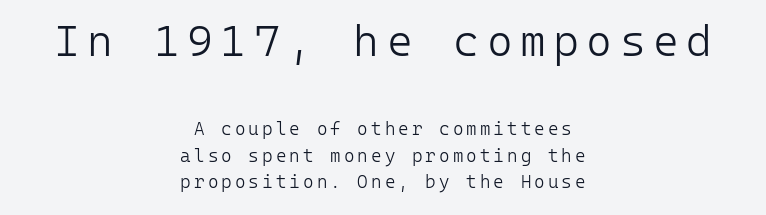
Does the lettering tilt? It doesn't — this is upright. Serifs: no, the terminals of the letterforms are clean. Counters stay open thanks to moderate or lighter strokes. Successive baselines arrive at the customary interval.
